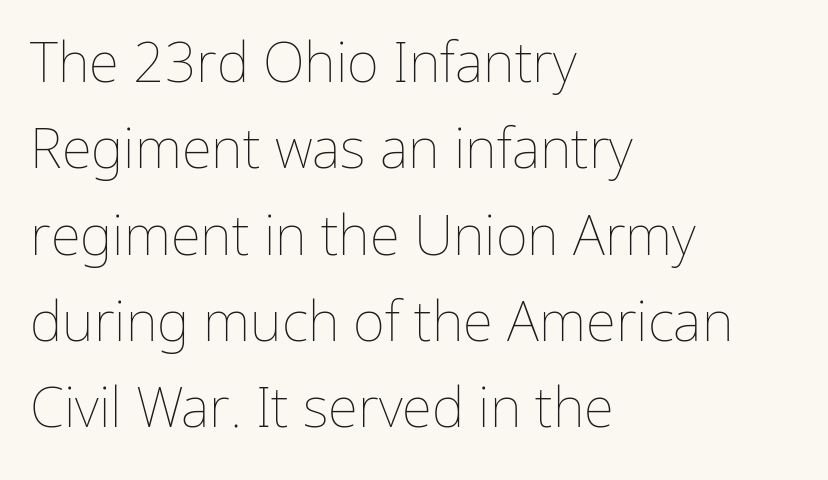
The image shows 55 px thin type, upright; set left-aligned, normal line spacing (1.57x), normal letter spacing, not underlined; low stroke contrast and a medium x-height.
